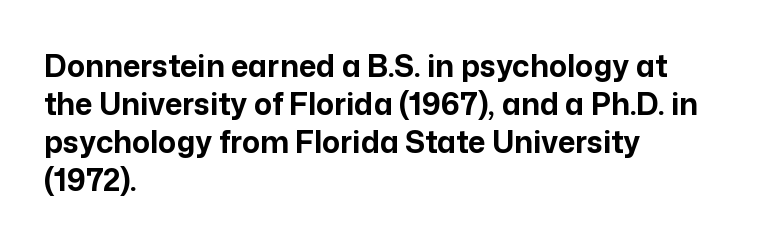
Q: Is the text bold? A: Yes.
Q: Is the text italic (slanted)? A: No, it is upright.
Q: Is the typeface a serif or a sans-serif typeface? A: Sans-serif.
Q: Is the text underlined? A: No.
Q: How is the paragraph aligned? A: Left-aligned.
Q: Is the spacing between letters normal or unusually wide? A: Normal.
Q: Is the spacing between lines tight, normal or loose? A: Normal.
Q: Width (condensed, normal, or wide)? A: Normal.
Q: Stroke contrast? A: Low.
Q: x-height? A: Medium.
Q: Monospaced? A: No.
